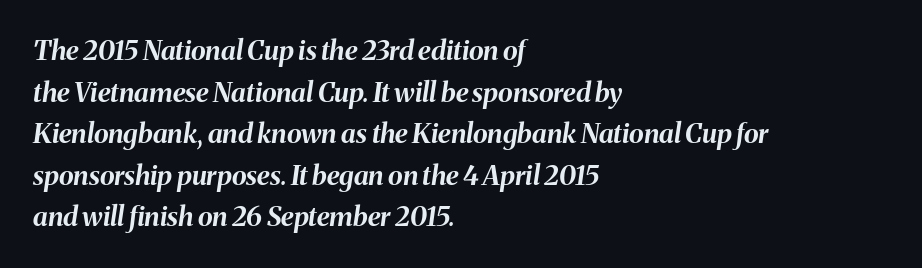
{"italic": "yes", "lean": "right", "slant_degrees": 8, "bold": "yes", "underline": "no", "align": "left", "line_spacing": "normal", "line_spacing_ratio": 1.54, "letter_spacing": "normal", "letter_spacing_em": 0.0, "glyph_px": 27}
